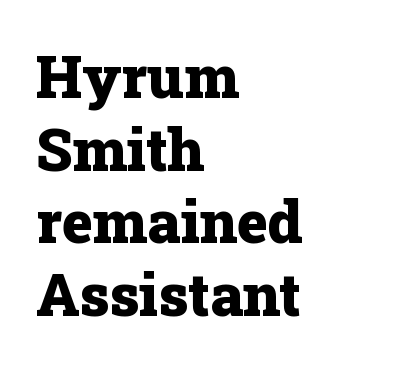
{"serif": "yes", "italic": "no", "bold": "yes", "weight": "heavy", "width": "normal", "stroke_contrast": "low", "x_height": "medium", "monospaced": "no", "underline": "no", "align": "left", "line_spacing_ratio": 1.23, "letter_spacing": "normal", "letter_spacing_em": 0.0, "glyph_px": 59}
